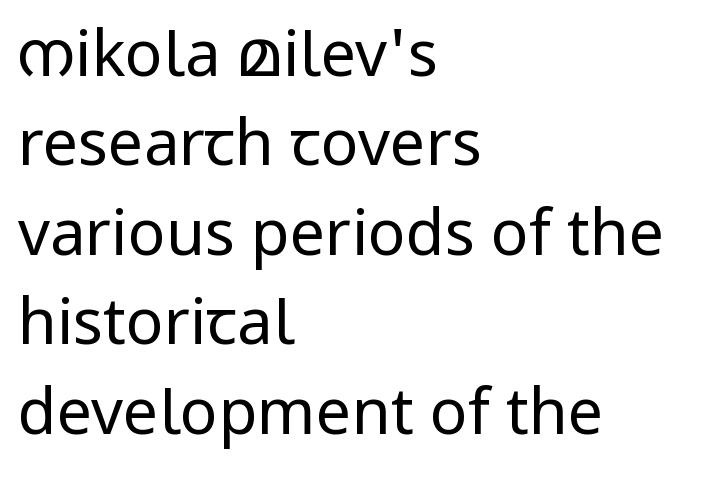
The image shows 63 px regular-weight sans-serif type, upright; set left-aligned, normal line spacing (1.42x), normal letter spacing, not underlined; low stroke contrast and a medium x-height.
